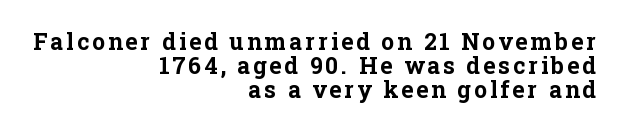
The image shows 23 px bold type, upright; set right-aligned, tight line spacing (1.04x), not underlined.
